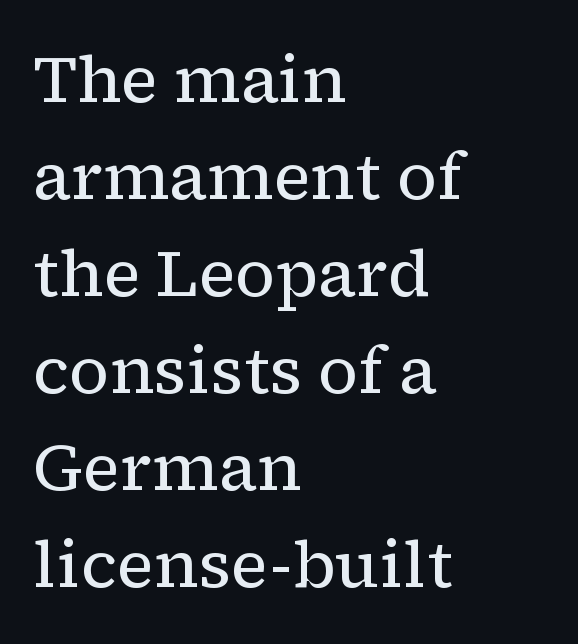
The passage shown is typed in a proportional face where columns would drift. Casual observation: everything's shoved over to the left. The leading is moderate, giving the passage an even texture. Standard letterfit; no display-style spreading of the glyphs. Notice how the stems are strictly vertical — no italics here. Counters stay open thanks to moderate or lighter strokes.
